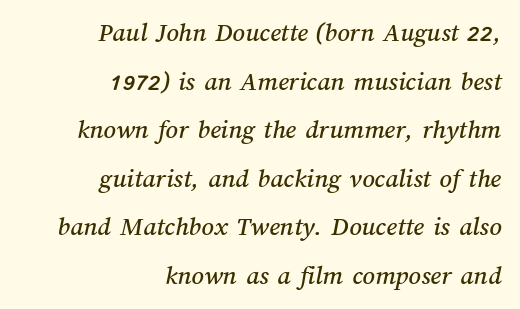
{"underline": "no", "align": "right", "line_spacing_ratio": 1.8, "letter_spacing": "normal", "letter_spacing_em": 0.0, "glyph_px": 27}
